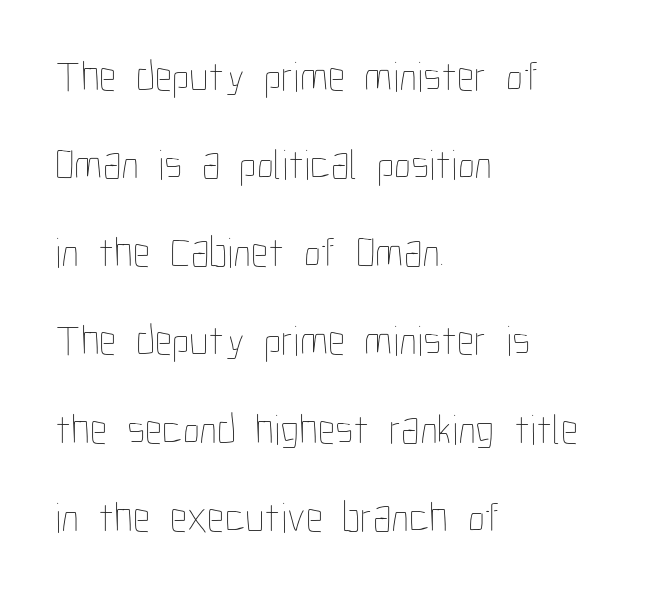
Q: Is the text bold? A: No.
Q: Is the text italic (slanted)? A: No, it is upright.
Q: Is the text underlined? A: No.
Q: How is the paragraph aligned? A: Left-aligned.
Q: Is the spacing between letters normal or unusually wide? A: Normal.
Q: Is the spacing between lines tight, normal or loose? A: Loose.
Q: Width (condensed, normal, or wide)? A: Condensed.
Q: Stroke contrast? A: Low.
Q: x-height? A: Medium.
Q: Monospaced? A: No.
